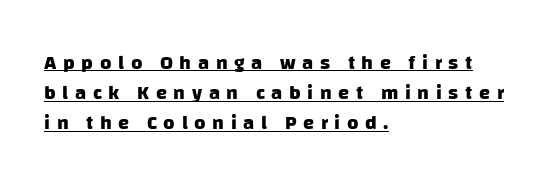
The image shows 20 px bold type; set left-aligned, normal line spacing (1.51x), unusually wide letter spacing (+0.33 em), underlined.
